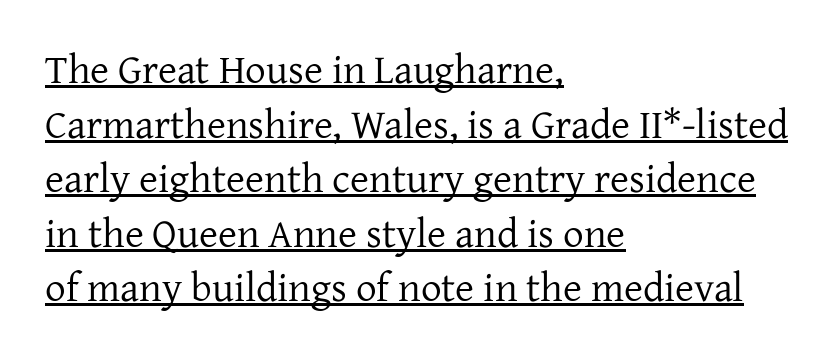
The letterforms sit at book weight or below. Between one letter and the next there's only the usual sliver of space. This sample has the flowing, uneven cadence of proportional lettering. Like a heading marked for emphasis, these lines bear an underscore.
